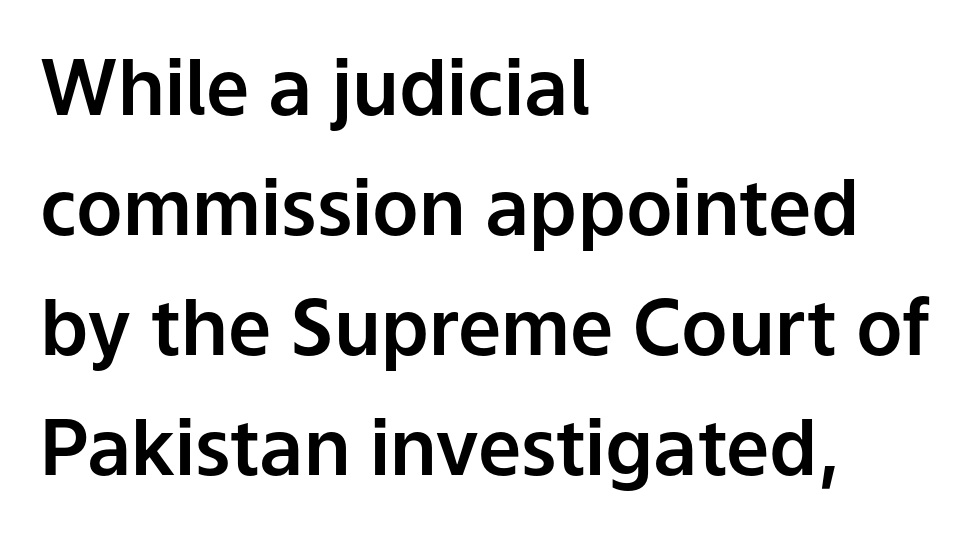
The image shows 77 px sans-serif type, upright; set left-aligned, normal line spacing (1.56x), normal letter spacing, not underlined; low stroke contrast and a medium x-height.
